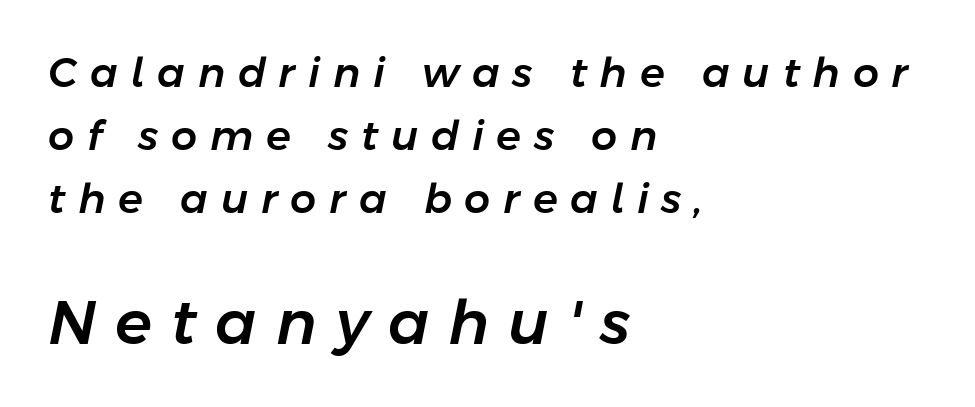
{"italic": "yes", "lean": "right", "slant_degrees": 11, "width": "normal", "stroke_contrast": "low", "x_height": "medium", "monospaced": "no", "underline": "no", "align": "left", "line_spacing": "normal", "line_spacing_ratio": 1.54, "letter_spacing": "wide", "letter_spacing_em": 0.31, "larger_block": "second", "size_ratio": 1.49, "glyph_px": 61}
